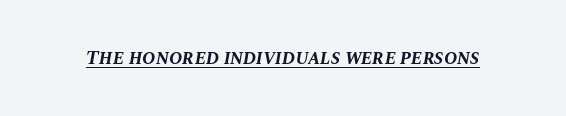
The image shows 20 px bold type, italic (leaning right); set normal letter spacing, underlined.
